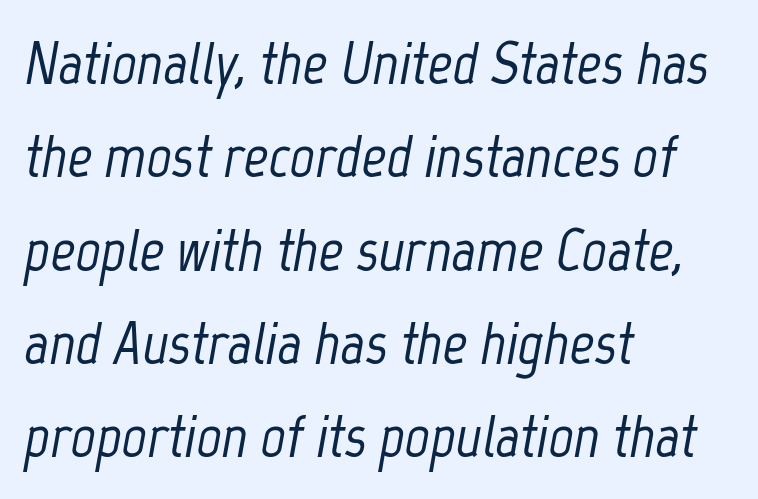
Q: Is the text italic (slanted)? A: Yes, it leans right by about 12 degrees.
Q: Is the text underlined? A: No.
Q: How is the paragraph aligned? A: Left-aligned.
Q: Is the spacing between letters normal or unusually wide? A: Normal.
Q: Is the spacing between lines tight, normal or loose? A: Normal.
Q: Width (condensed, normal, or wide)? A: Condensed.
Q: Stroke contrast? A: Low.
Q: x-height? A: Medium.
Q: Monospaced? A: No.
